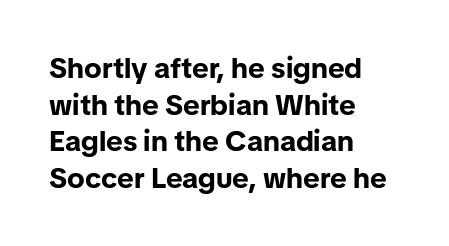
The image shows 29 px bold sans-serif type, upright; set left-aligned, normal line spacing (1.26x), normal letter spacing, not underlined; low stroke contrast and a medium x-height.
